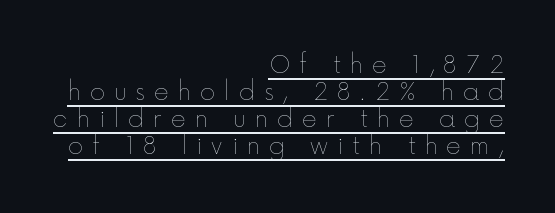
The image shows 23 px text type, upright; set right-aligned, line spacing 1.18x, unusually wide letter spacing (+0.39 em), underlined.
